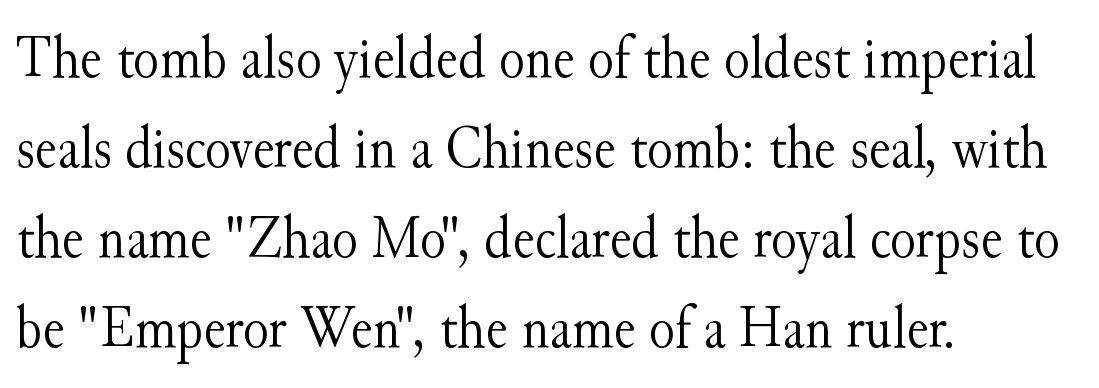
A typesetter would label this face a serif. Quick note: interline space is typical. The passage shown is typed in a proportional face where columns would drift. Is there any slant? The stems are plumb.
